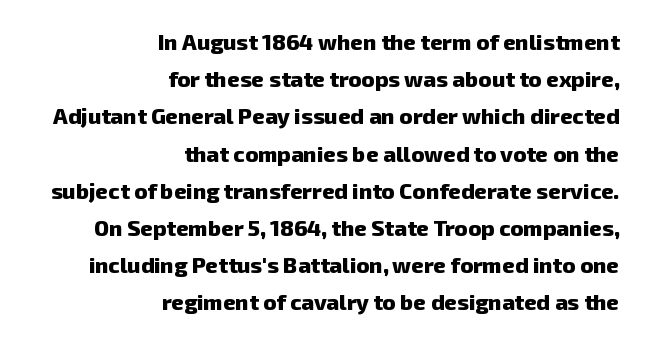
The image shows 22 px bold type; set right-aligned, normal line spacing (1.69x), normal letter spacing, not underlined.
